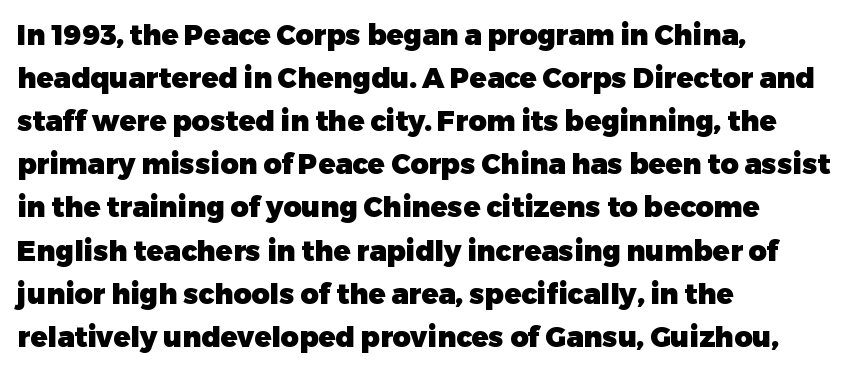
{"serif": "no", "italic": "no", "bold": "yes", "weight": "heavy", "width": "normal", "stroke_contrast": "low", "x_height": "medium", "monospaced": "no", "underline": "no", "align": "left", "line_spacing": "normal", "line_spacing_ratio": 1.54, "letter_spacing": "normal", "letter_spacing_em": 0.0, "glyph_px": 28}
